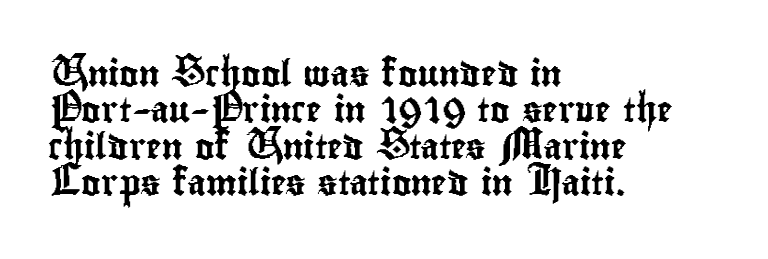
Each line starts at the same left margin while the right side varies. There is no visible air inserted between adjacent glyphs. Baseline-to-baseline distance is the conventional proportion of letter height. No italicization has been applied; the sample stays upright.
